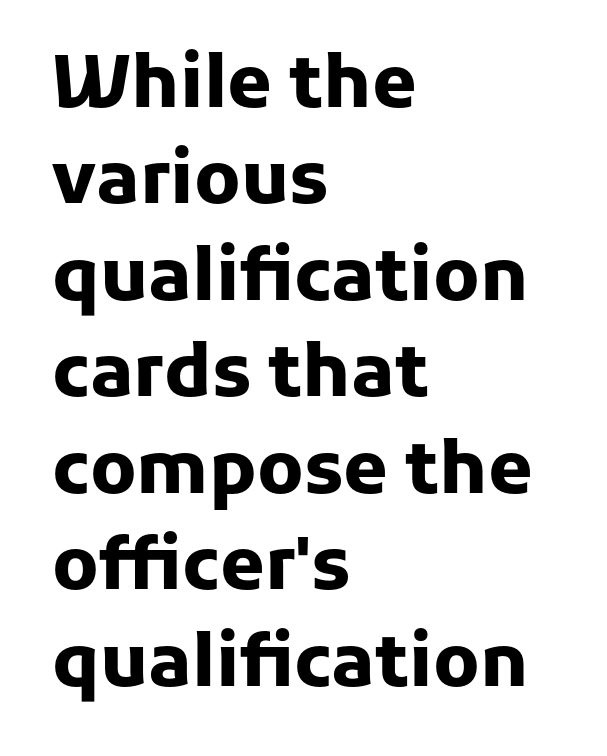
{"serif": "no", "italic": "no", "bold": "yes", "weight": "heavy", "width": "normal", "stroke_contrast": "low", "x_height": "medium", "monospaced": "no", "underline": "no", "align": "left", "line_spacing": "normal", "line_spacing_ratio": 1.34, "letter_spacing": "normal", "letter_spacing_em": 0.0, "glyph_px": 72}
